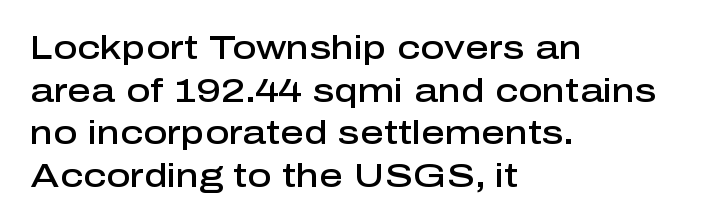
Tall strokes in this sample are plumb rather than angled. The rag falls on the right side of this text block. Compared with an ordinary text face, these strokes are moderately heavier — a semibold. Character widths vary here, with narrow letters taking less room than wide ones. In terms of letterspacing, this is plain default setting.
